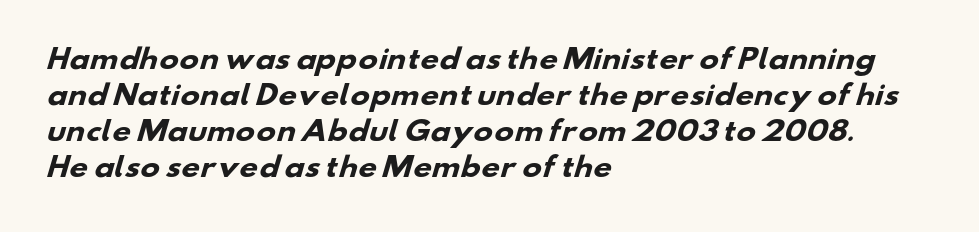
Q: Is the text bold? A: Yes.
Q: Is the text underlined? A: No.
Q: How is the paragraph aligned? A: Left-aligned.
Q: Is the spacing between letters normal or unusually wide? A: Normal.
Q: Is the spacing between lines tight, normal or loose? A: Normal.
